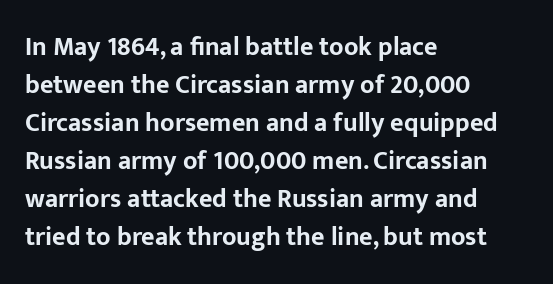
The image shows 26 px bold type, upright; set left-aligned, normal line spacing (1.46x), normal letter spacing, not underlined.
